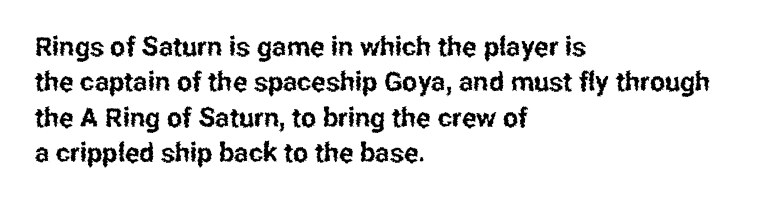
Q: Is the text italic (slanted)? A: No, it is upright.
Q: Is the text underlined? A: No.
Q: How is the paragraph aligned? A: Left-aligned.
Q: Is the spacing between letters normal or unusually wide? A: Normal.
Q: Is the spacing between lines tight, normal or loose? A: Normal.
